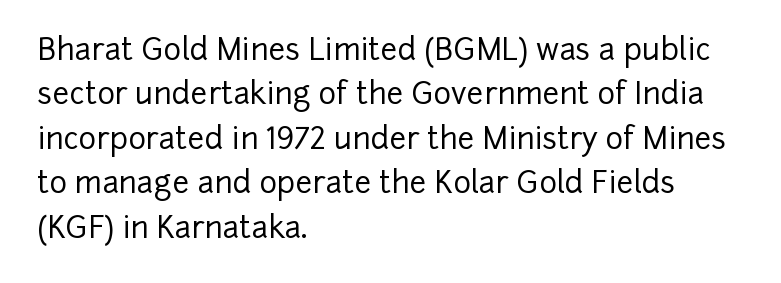
The image shows 30 px sans-serif type, upright; set left-aligned, normal line spacing (1.48x), normal letter spacing, not underlined; low stroke contrast and a medium x-height.
